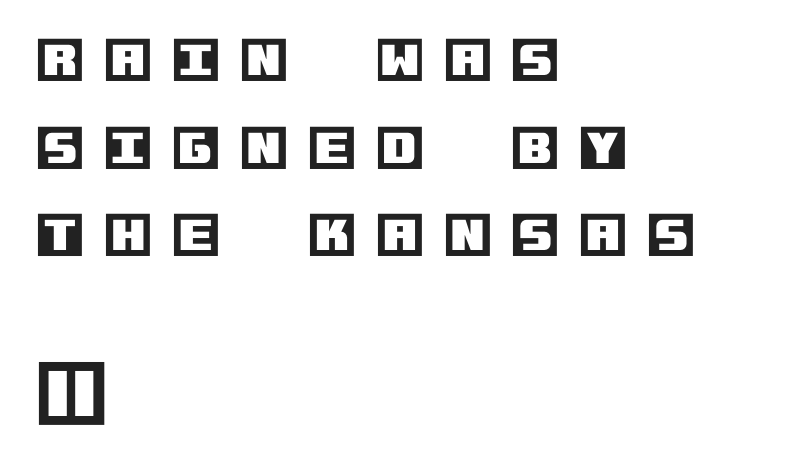
Q: Is the text italic (slanted)? A: No, it is upright.
Q: Is the text underlined? A: No.
Q: How is the paragraph aligned? A: Left-aligned.
Q: Is the spacing between letters normal or unusually wide? A: Unusually wide.
Q: Which block of text is set in a larger size, the first (top) or the second (bottom)? A: The second (bottom) one.
Q: Width (condensed, normal, or wide)? A: Normal.
Q: x-height? A: Large.
